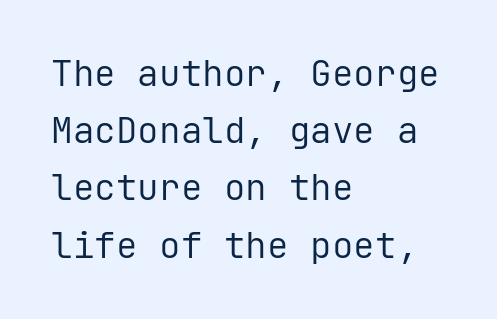
Is the stroke heavy? The answer is a plain regular-or-lighter. The leading is moderate, giving the passage an even texture. The rendering uses typewriter-style spacing with identical character cells. The strip under each line holds only bare page. Font category for this specimen: sans-serif. Compared with a centered layout, this one pins lines to the left instead.
